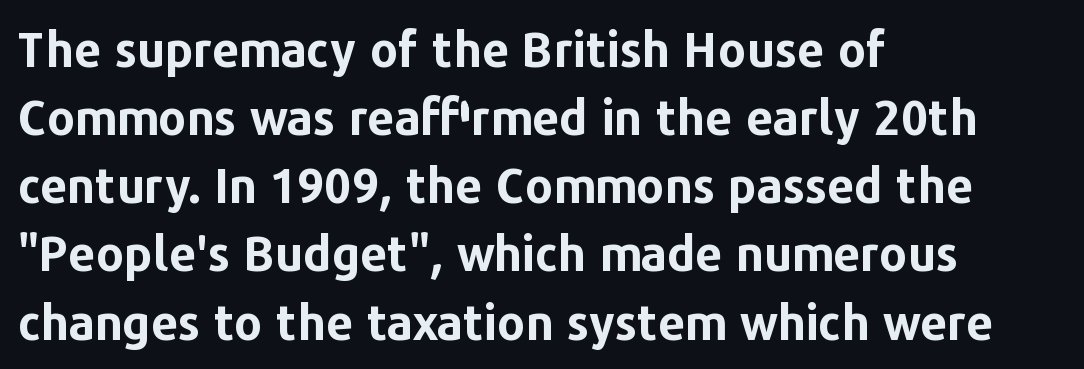
The image shows 48 px bold sans-serif type, upright; set left-aligned, normal line spacing (1.42x), normal letter spacing, not underlined; low stroke contrast and a medium x-height.
